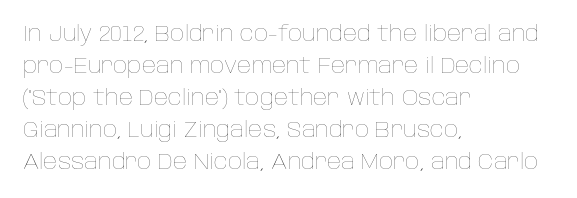
The image shows 22 px text type, upright; set left-aligned, normal line spacing (1.45x), normal letter spacing, not underlined.
